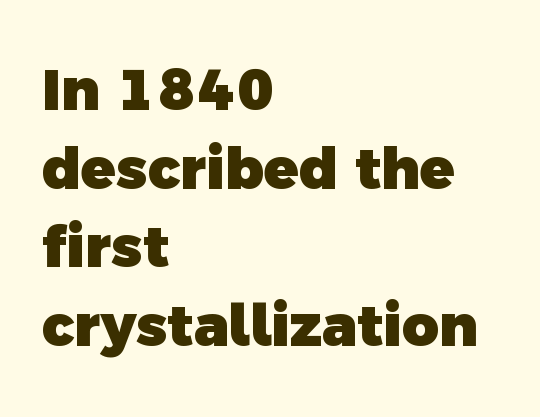
The image shows 57 px heavy sans-serif type; set left-aligned, normal line spacing (1.38x), normal letter spacing, not underlined; a medium x-height.
